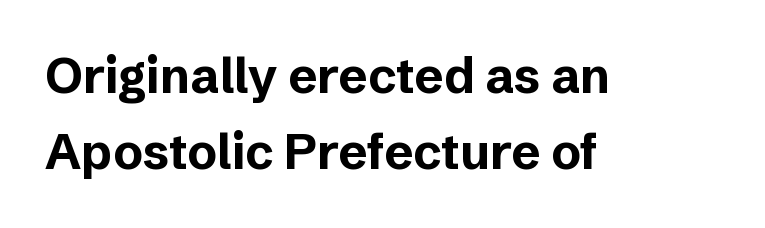
The image shows 49 px bold sans-serif type, upright; set left-aligned, normal line spacing (1.56x), normal letter spacing, not underlined; low stroke contrast and a medium x-height.
